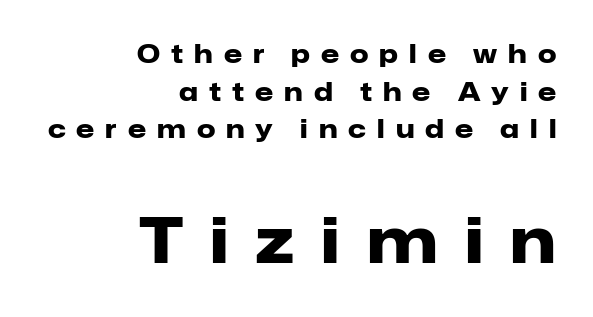
{"serif": "no", "italic": "no", "bold": "yes", "weight": "heavy", "width": "normal", "stroke_contrast": "low", "x_height": "medium", "monospaced": "no", "underline": "no", "align": "right", "line_spacing": "normal", "line_spacing_ratio": 1.45, "letter_spacing": "wide", "letter_spacing_em": 0.42, "larger_block": "second", "size_ratio": 2.46, "glyph_px": 64}
